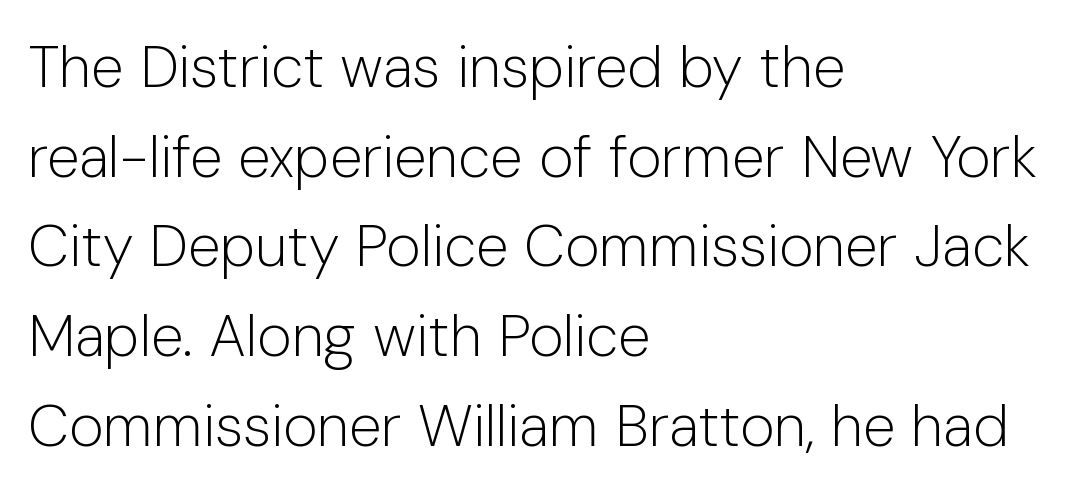
{"serif": "no", "italic": "no", "bold": "no", "weight": "light", "width": "normal", "stroke_contrast": "low", "x_height": "medium", "monospaced": "no", "underline": "no", "align": "left", "line_spacing": "normal", "line_spacing_ratio": 1.52, "letter_spacing": "normal", "letter_spacing_em": 0.0, "glyph_px": 59}
